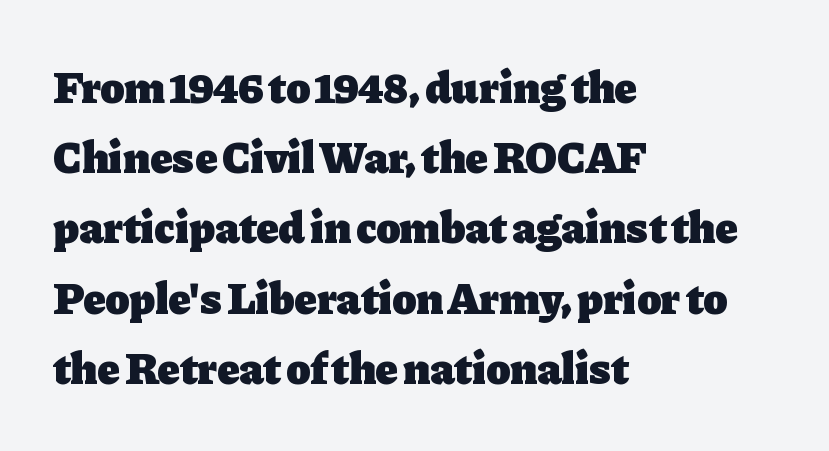
{"serif": "yes", "italic": "no", "bold": "yes", "weight": "heavy", "width": "normal", "stroke_contrast": "low", "x_height": "medium", "monospaced": "no", "underline": "no", "align": "left", "line_spacing": "normal", "line_spacing_ratio": 1.56, "letter_spacing": "normal", "letter_spacing_em": 0.0, "glyph_px": 45}
